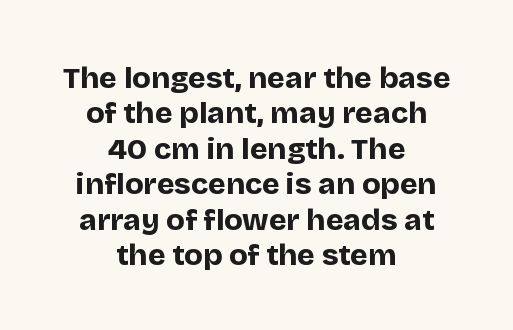
Q: Is the text bold? A: Yes.
Q: Is the text italic (slanted)? A: No, it is upright.
Q: Is the typeface a serif or a sans-serif typeface? A: Sans-serif.
Q: Is the text underlined? A: No.
Q: How is the paragraph aligned? A: Centered.
Q: Is the spacing between letters normal or unusually wide? A: Normal.
Q: Width (condensed, normal, or wide)? A: Normal.
Q: Stroke contrast? A: Low.
Q: x-height? A: Large.
Q: Monospaced? A: No.
